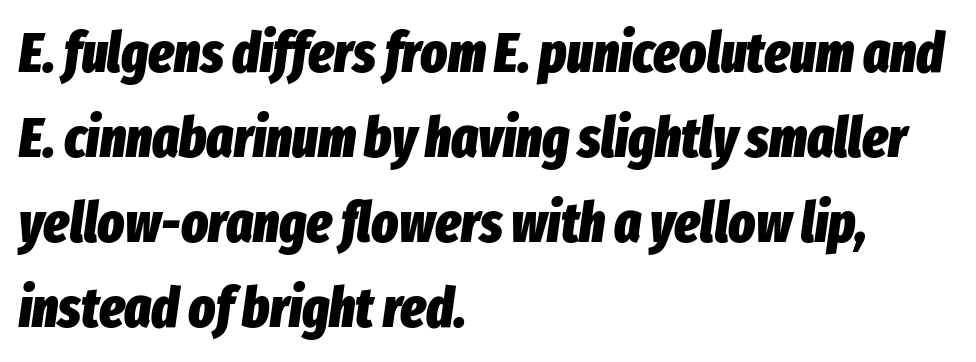
Q: Is the text bold? A: Yes.
Q: Is the text italic (slanted)? A: Yes, it leans right by about 8 degrees.
Q: Is the text underlined? A: No.
Q: How is the paragraph aligned? A: Left-aligned.
Q: Is the spacing between letters normal or unusually wide? A: Normal.
Q: Is the spacing between lines tight, normal or loose? A: Normal.
Q: Width (condensed, normal, or wide)? A: Condensed.
Q: Stroke contrast? A: Low.
Q: x-height? A: Medium.
Q: Monospaced? A: No.
